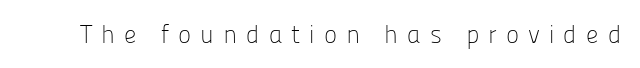
The image shows 25 px text type, upright; set unusually wide letter spacing (+0.36 em), not underlined.
